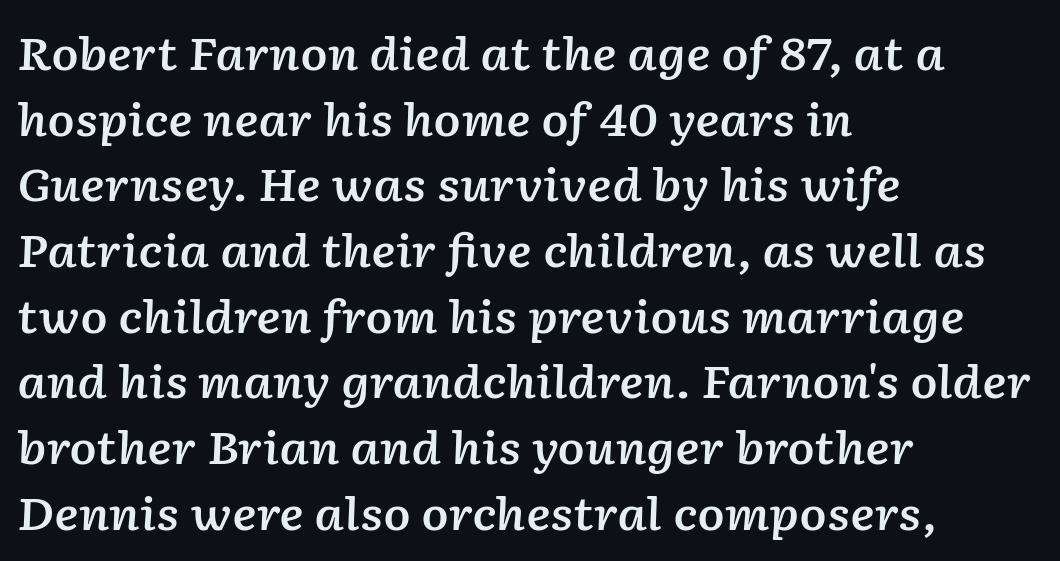
Q: Is the text bold? A: Semi-bold.
Q: Is the text italic (slanted)? A: Yes, it leans right by about 2 degrees.
Q: Is the text underlined? A: No.
Q: How is the paragraph aligned? A: Left-aligned.
Q: Is the spacing between letters normal or unusually wide? A: Normal.
Q: Is the spacing between lines tight, normal or loose? A: Normal.
Q: Width (condensed, normal, or wide)? A: Normal.
Q: Stroke contrast? A: Low.
Q: x-height? A: Medium.
Q: Monospaced? A: No.
